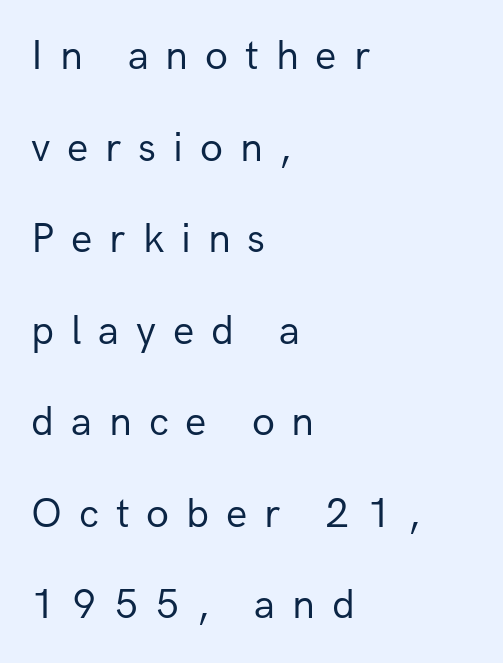
The image shows 42 px regular-weight sans-serif type, upright; set left-aligned, loose line spacing (2.18x), unusually wide letter spacing (+0.4 em), not underlined; low stroke contrast and a medium x-height.
